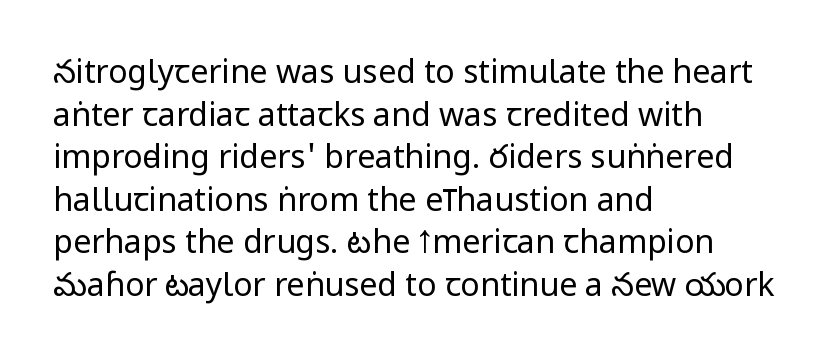
Q: Is the text bold? A: No.
Q: Is the text italic (slanted)? A: No, it is upright.
Q: Is the typeface a serif or a sans-serif typeface? A: Sans-serif.
Q: Is the text underlined? A: No.
Q: How is the paragraph aligned? A: Left-aligned.
Q: Is the spacing between letters normal or unusually wide? A: Normal.
Q: Is the spacing between lines tight, normal or loose? A: Normal.
Q: Width (condensed, normal, or wide)? A: Condensed.
Q: Stroke contrast? A: Low.
